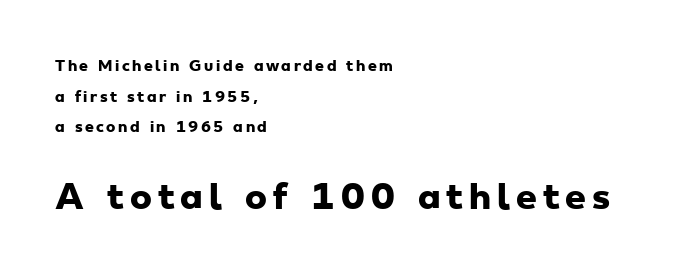
The image shows 33 px heavy, wide sans-serif type; set left-aligned, loose line spacing (2.19x), not underlined; the second (bottom) block is 2.36x larger; low stroke contrast and a small x-height.
